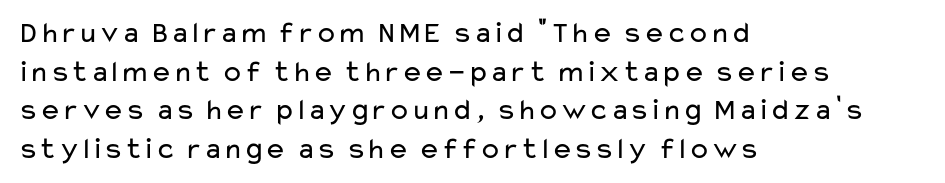
{"serif": "no", "italic": "no", "bold": "no", "weight": "regular", "width": "wide", "stroke_contrast": "low", "x_height": "medium", "monospaced": "no", "underline": "no", "align": "left", "line_spacing": "normal", "line_spacing_ratio": 1.29, "letter_spacing": "normal", "letter_spacing_em": 0.0, "glyph_px": 30}
